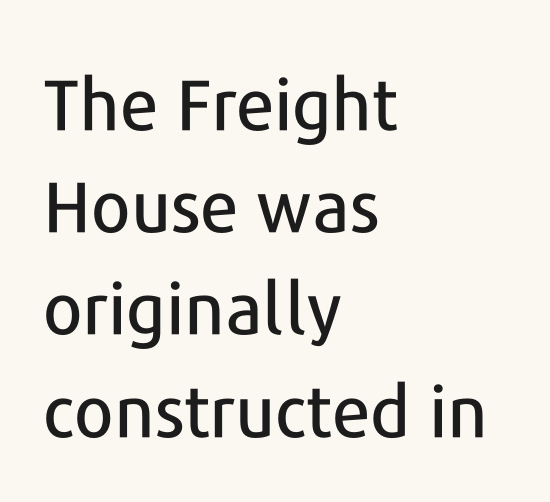
Q: Is the text italic (slanted)? A: No, it is upright.
Q: Is the typeface a serif or a sans-serif typeface? A: Sans-serif.
Q: Is the text underlined? A: No.
Q: How is the paragraph aligned? A: Left-aligned.
Q: Is the spacing between letters normal or unusually wide? A: Normal.
Q: Is the spacing between lines tight, normal or loose? A: Normal.
Q: Width (condensed, normal, or wide)? A: Normal.
Q: Stroke contrast? A: Low.
Q: x-height? A: Medium.
Q: Monospaced? A: No.
